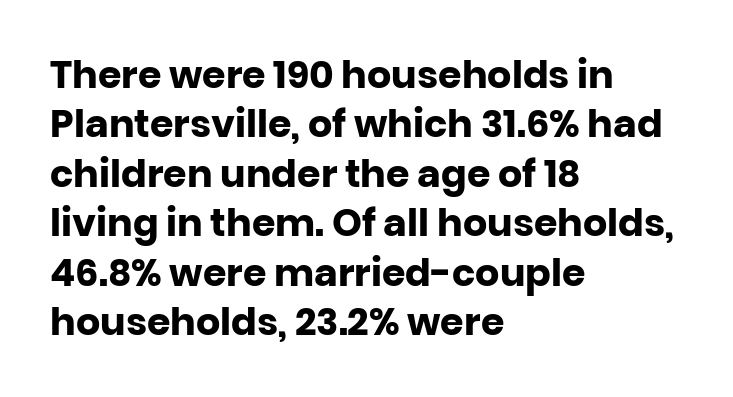
Q: Is the text bold? A: Yes.
Q: Is the text italic (slanted)? A: No, it is upright.
Q: Is the typeface a serif or a sans-serif typeface? A: Sans-serif.
Q: Is the text underlined? A: No.
Q: How is the paragraph aligned? A: Left-aligned.
Q: Is the spacing between letters normal or unusually wide? A: Normal.
Q: Is the spacing between lines tight, normal or loose? A: Normal.
Q: Width (condensed, normal, or wide)? A: Normal.
Q: Stroke contrast? A: Low.
Q: x-height? A: Large.
Q: Monospaced? A: No.
